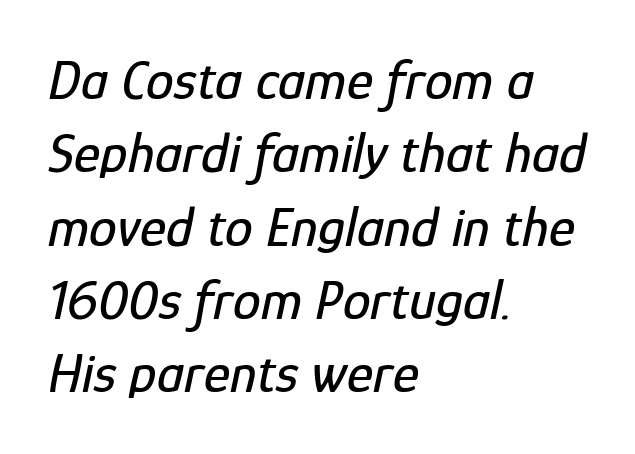
Q: Is the text italic (slanted)? A: Yes, it leans right by about 12 degrees.
Q: Is the text underlined? A: No.
Q: How is the paragraph aligned? A: Left-aligned.
Q: Is the spacing between letters normal or unusually wide? A: Normal.
Q: Is the spacing between lines tight, normal or loose? A: Normal.
Q: Width (condensed, normal, or wide)? A: Condensed.
Q: Stroke contrast? A: Low.
Q: x-height? A: Medium.
Q: Monospaced? A: No.
